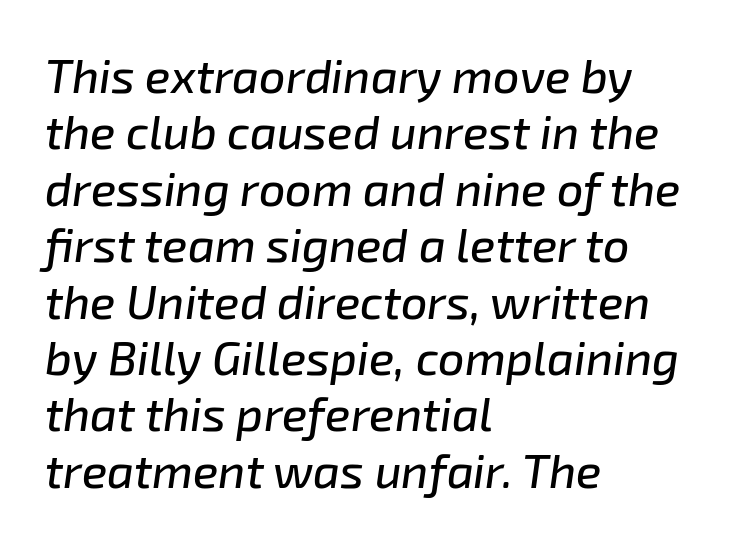
The image shows 47 px text type, italic (leaning right); set left-aligned, line spacing 1.2x, normal letter spacing, not underlined; low stroke contrast and a medium x-height.
